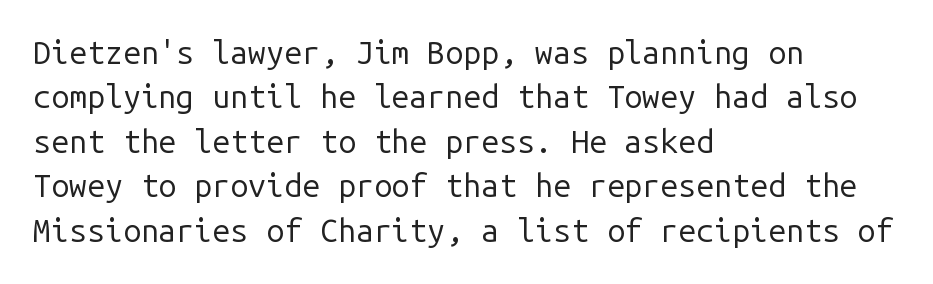
The image shows 32 px regular-weight sans-serif type, upright, monospaced; set left-aligned, normal line spacing (1.39x), normal letter spacing, not underlined; low stroke contrast and a medium x-height.
